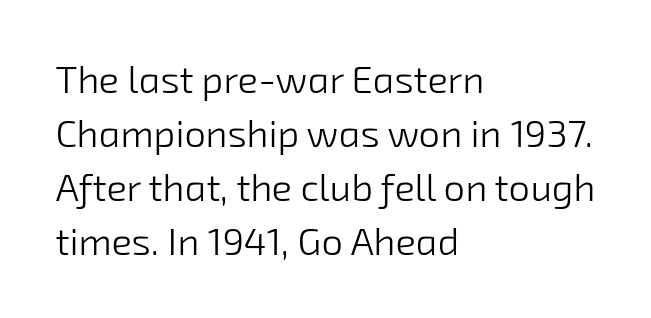
The image shows 38 px light sans-serif type; set left-aligned, normal line spacing (1.42x), normal letter spacing, not underlined; low stroke contrast and a medium x-height.
